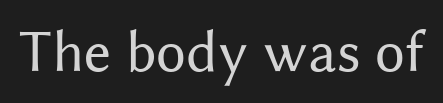
{"serif": "no", "italic": "no", "bold": "no", "weight": "regular", "width": "normal", "stroke_contrast": "medium", "x_height": "medium", "monospaced": "no", "underline": "no", "letter_spacing": "normal", "letter_spacing_em": 0.0, "glyph_px": 60}
